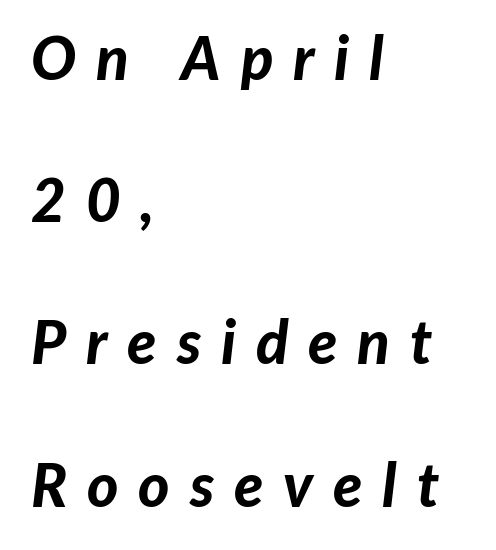
Tracking here is generous; glyphs stand well apart from one another. Vertical spacing — loose. Caption: bold face, heavy strokes. Check under the words: just untouched page. Proportional: the letters do not fall into vertical columns. The axis of the letterforms is tilted away from vertical.
